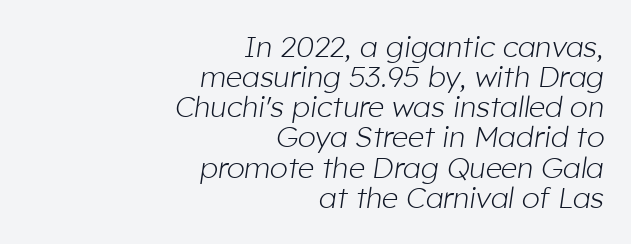
The image shows 29 px light type, italic (leaning right); set right-aligned, tight line spacing (1.04x), normal letter spacing, not underlined; low stroke contrast and a medium x-height.
